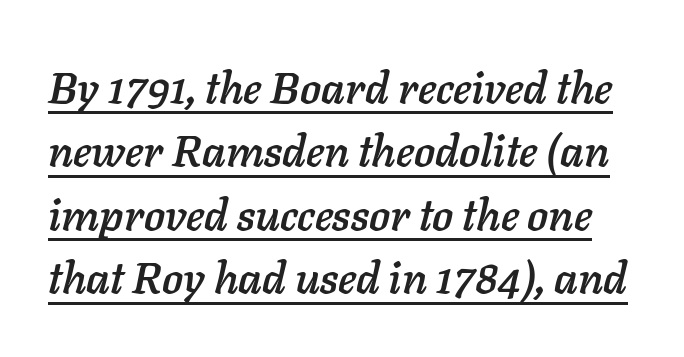
Compared with ordinary roman type, these characters are visibly tilted. Like a heading marked for emphasis, these lines bear an underscore. The letterforms sit shoulder to shoulder at normal distance. These lines are rendered in a variable-pitch font. Evenly set lines give the paragraph a standard silhouette.
